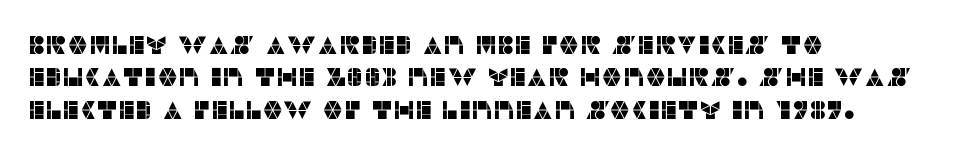
Q: Is the text italic (slanted)? A: No, it is upright.
Q: Is the text underlined? A: No.
Q: How is the paragraph aligned? A: Left-aligned.
Q: Is the spacing between letters normal or unusually wide? A: Normal.
Q: Is the spacing between lines tight, normal or loose? A: Normal.
